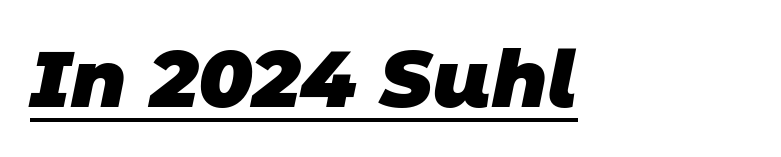
The face used here is a sans, in the tradition of grotesques and geometrics. The rendering uses the underline text-decoration. Words appear dense and cohesive because spacing is normal. The characters look thick and weighty, a clear bold. The face used here is proportionally spaced, like ordinary book or web type.
